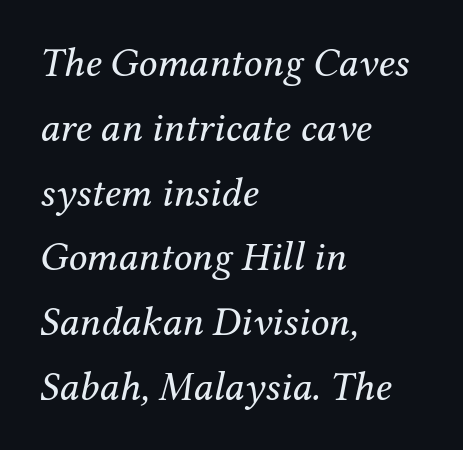
Q: Is the text bold? A: No.
Q: Is the text italic (slanted)? A: Yes, it leans right by about 12 degrees.
Q: Is the typeface a serif or a sans-serif typeface? A: Serif.
Q: Is the text underlined? A: No.
Q: How is the paragraph aligned? A: Left-aligned.
Q: Is the spacing between letters normal or unusually wide? A: Normal.
Q: Is the spacing between lines tight, normal or loose? A: Normal.
Q: Width (condensed, normal, or wide)? A: Normal.
Q: Stroke contrast? A: Medium.
Q: x-height? A: Medium.
Q: Monospaced? A: No.
